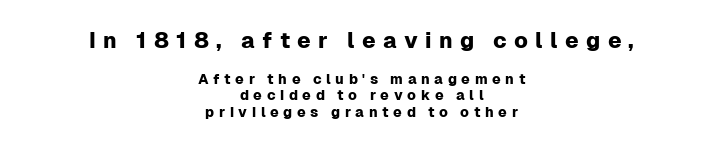
The image shows 22 px text type, upright; set centered, line spacing 1.18x, unusually wide letter spacing (+0.33 em), not underlined; the first (top) block is 1.57x larger.
